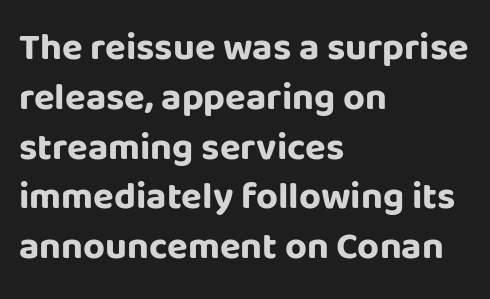
{"serif": "no", "italic": "no", "bold": "yes", "weight": "bold", "width": "normal", "stroke_contrast": "low", "x_height": "large", "monospaced": "no", "underline": "no", "align": "left", "line_spacing": "normal", "line_spacing_ratio": 1.31, "letter_spacing": "normal", "letter_spacing_em": 0.0, "glyph_px": 38}
